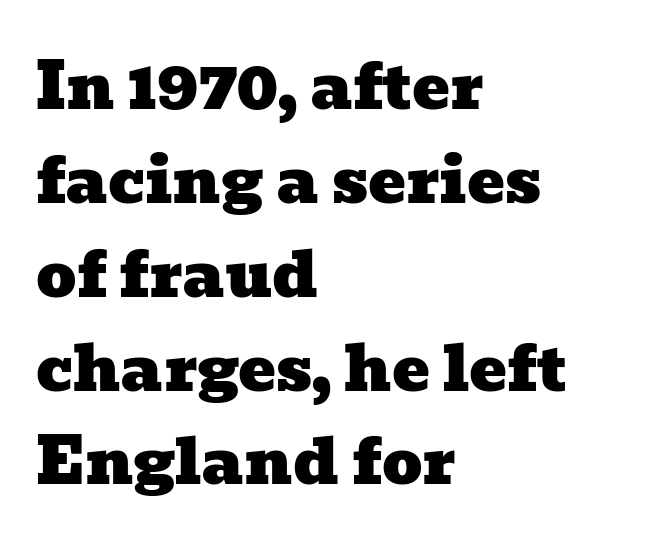
Spacing verdict: proportional, widths tailored to each character. The passage shown has conventional tracking throughout. Classification — serif. Visually the block forms a straight wall on the left and a jagged coastline on the right. The passage shown stacks its lines at a standard gap. Bare-footed words on every line.
